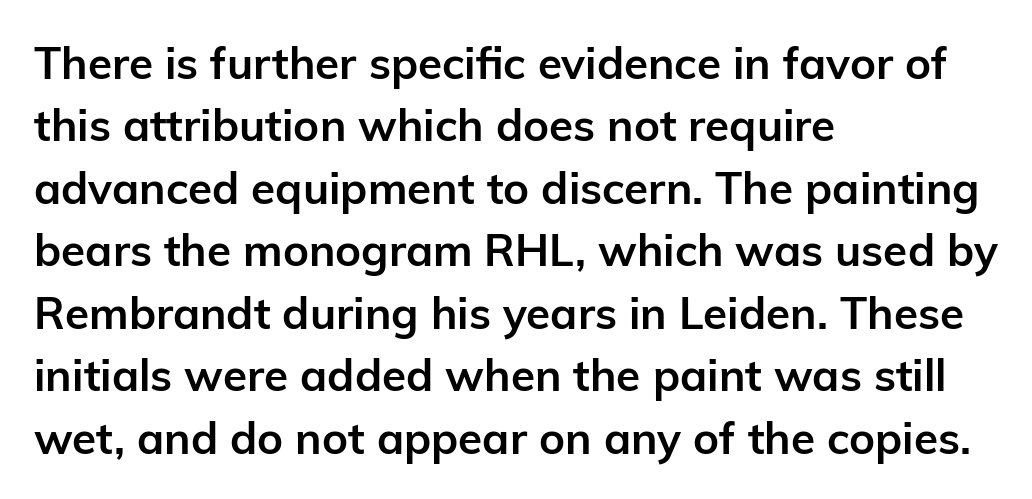
Q: Is the text bold? A: Yes.
Q: Is the text italic (slanted)? A: No, it is upright.
Q: Is the typeface a serif or a sans-serif typeface? A: Sans-serif.
Q: Is the text underlined? A: No.
Q: How is the paragraph aligned? A: Left-aligned.
Q: Is the spacing between letters normal or unusually wide? A: Normal.
Q: Is the spacing between lines tight, normal or loose? A: Normal.
Q: Width (condensed, normal, or wide)? A: Normal.
Q: Stroke contrast? A: Low.
Q: x-height? A: Medium.
Q: Monospaced? A: No.
